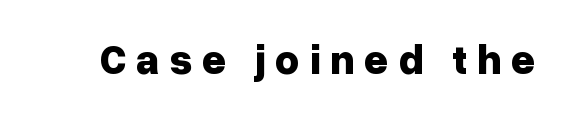
Q: Is the text bold? A: Yes.
Q: Is the text italic (slanted)? A: No, it is upright.
Q: Is the typeface a serif or a sans-serif typeface? A: Sans-serif.
Q: Is the text underlined? A: No.
Q: Is the spacing between letters normal or unusually wide? A: Unusually wide.
Q: Width (condensed, normal, or wide)? A: Normal.
Q: Stroke contrast? A: Low.
Q: x-height? A: Medium.
Q: Monospaced? A: No.
